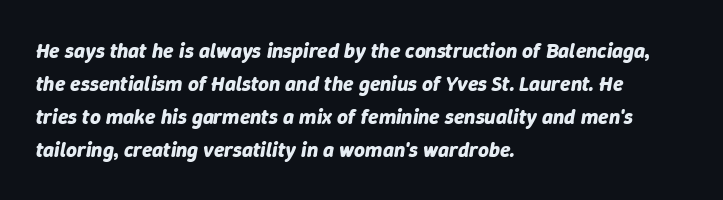
This rendering uses left alignment, leaving the right contour irregular. Only glyphs here, with clear space below each row. The block of text has a typical density, with ordinary space between rows. Compared with ordinary roman type, these characters are visibly tilted. The letters are bold, with thick, heavy strokes. Here the glyphs are tracked normally, forming tight word shapes.
